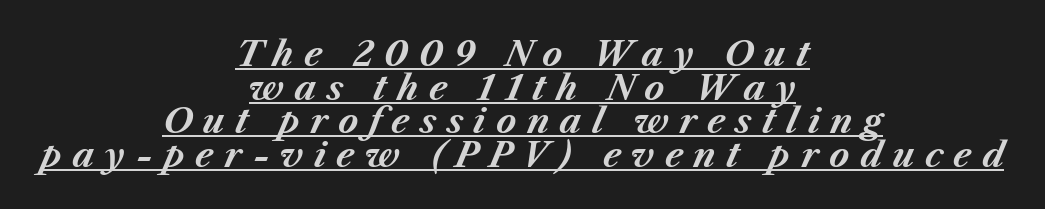
The image shows 34 px bold type, italic (leaning right); set centered, tight line spacing (0.99x), unusually wide letter spacing (+0.3 em), underlined; medium stroke contrast and a medium x-height.
